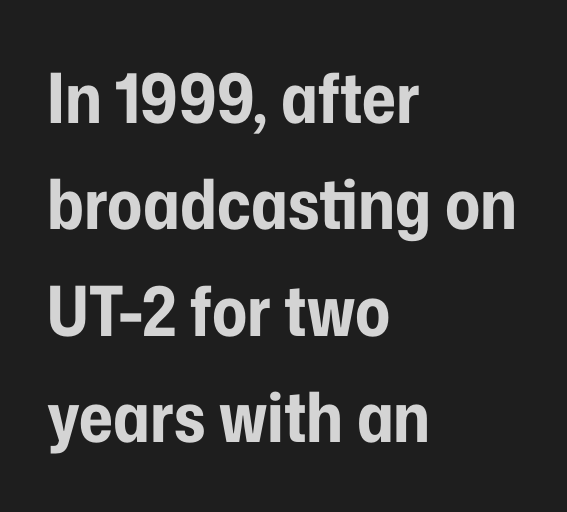
The image shows 69 px bold, condensed sans-serif type, upright; set left-aligned, normal line spacing (1.54x), normal letter spacing, not underlined; low stroke contrast and a medium x-height.
